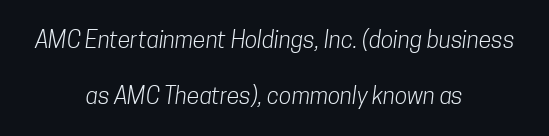
{"bold": "no", "underline": "no", "align": "center", "line_spacing": "loose", "line_spacing_ratio": 2.45, "letter_spacing": "normal", "letter_spacing_em": 0.0, "glyph_px": 23}
